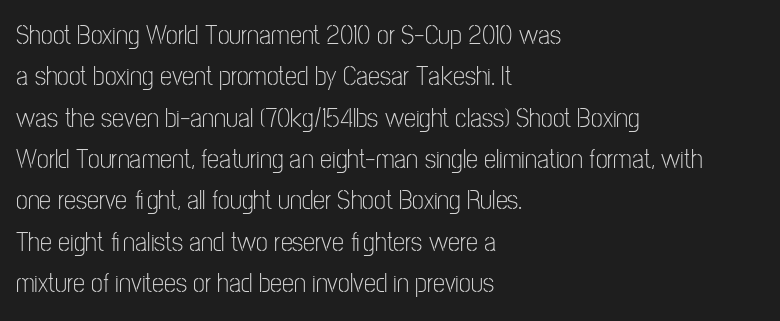
Q: Is the text bold? A: No.
Q: Is the text italic (slanted)? A: No, it is upright.
Q: Is the text underlined? A: No.
Q: How is the paragraph aligned? A: Left-aligned.
Q: Is the spacing between letters normal or unusually wide? A: Normal.
Q: Is the spacing between lines tight, normal or loose? A: Normal.
